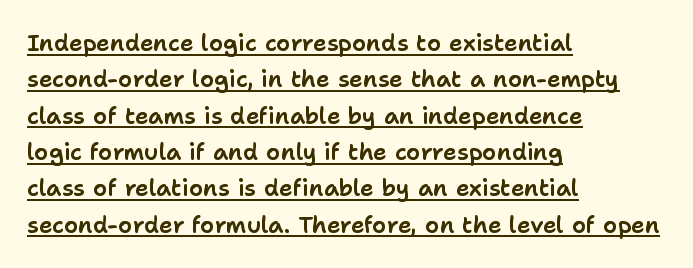
Vertical strokes here are truly vertical. Short note: letters normally spaced. Somebody hit Ctrl+U on this one — the words are underlined. Is there much room between lines? A standard amount, neither cramped nor airy. Horizontally, the lines are justified to the leading edge only.
